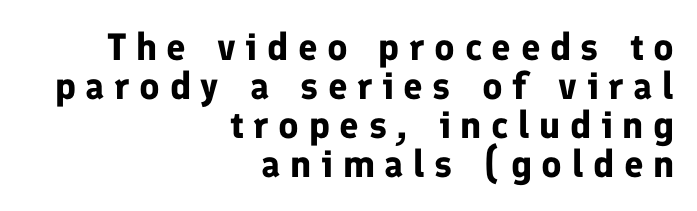
{"serif": "no", "italic": "no", "bold": "yes", "weight": "bold", "width": "normal", "stroke_contrast": "low", "x_height": "medium", "monospaced": "no", "underline": "no", "align": "right", "line_spacing": "tight", "line_spacing_ratio": 1.03, "letter_spacing": "wide", "letter_spacing_em": 0.25, "glyph_px": 38}
